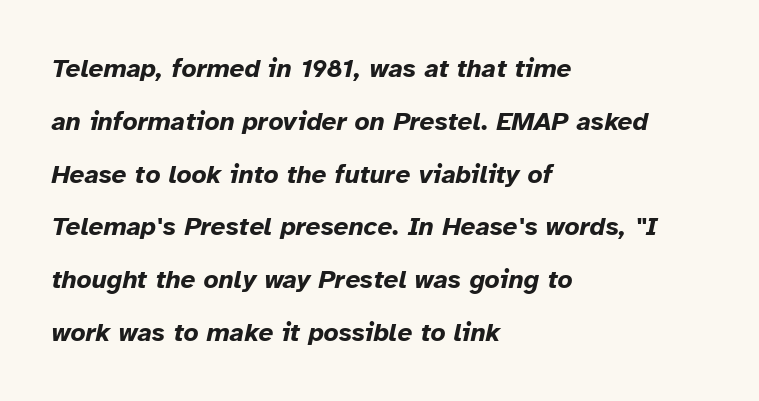
{"italic": "yes", "lean": "right", "slant_degrees": 12, "bold": "yes", "underline": "no", "align": "left", "line_spacing": "loose", "line_spacing_ratio": 2.03, "letter_spacing": "normal", "letter_spacing_em": 0.0, "glyph_px": 26}
